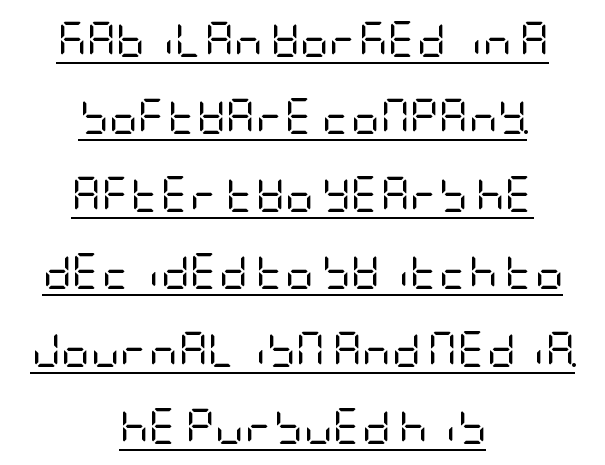
{"serif": "no", "italic": "no", "bold": "no", "weight": "regular", "width": "condensed", "stroke_contrast": "low", "x_height": "large", "underline": "yes", "align": "center", "line_spacing": "loose", "line_spacing_ratio": 2.15, "letter_spacing": "normal", "letter_spacing_em": 0.0, "glyph_px": 36}
